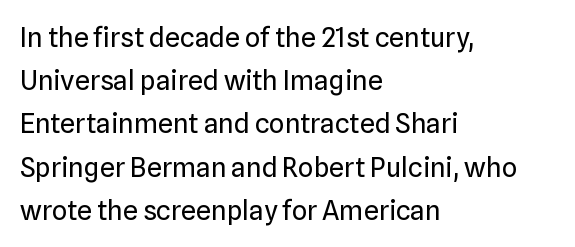
Q: Is the text bold? A: No.
Q: Is the text italic (slanted)? A: No, it is upright.
Q: Is the text underlined? A: No.
Q: How is the paragraph aligned? A: Left-aligned.
Q: Is the spacing between letters normal or unusually wide? A: Normal.
Q: Is the spacing between lines tight, normal or loose? A: Normal.
